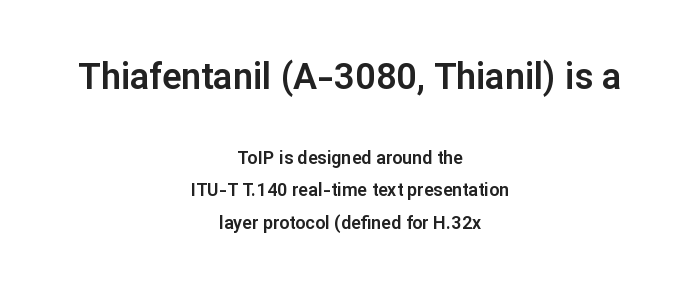
{"serif": "no", "italic": "no", "width": "normal", "stroke_contrast": "low", "x_height": "medium", "monospaced": "no", "underline": "no", "align": "center", "line_spacing_ratio": 1.79, "letter_spacing": "normal", "letter_spacing_em": 0.0, "larger_block": "first", "size_ratio": 2.0, "glyph_px": 36}
